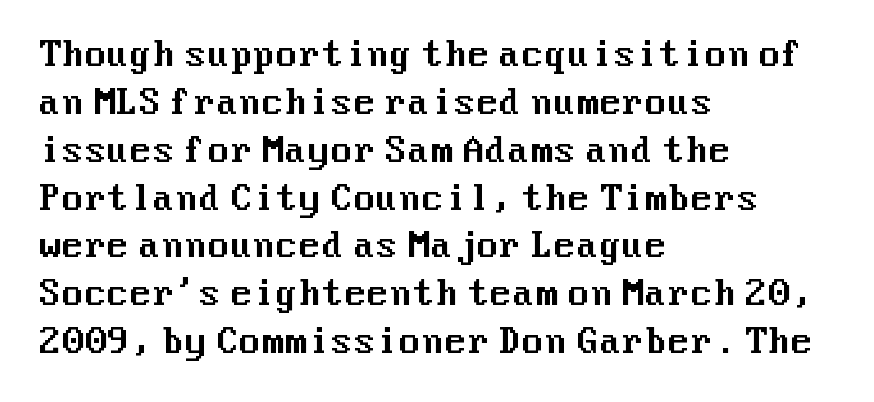
The image shows 33 px sans-serif type, upright; set left-aligned, normal line spacing (1.45x), normal letter spacing, not underlined; medium stroke contrast and a medium x-height.
